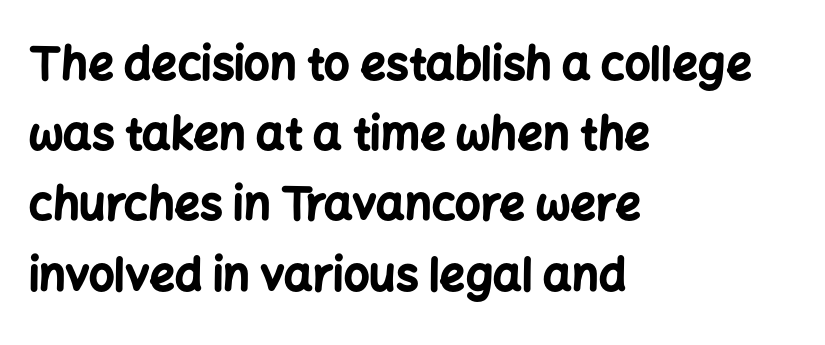
The image shows 45 px bold sans-serif type, upright; set left-aligned, normal line spacing (1.56x), normal letter spacing, not underlined; low stroke contrast and a medium x-height.
